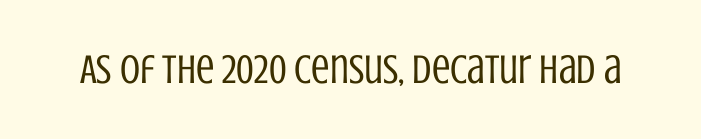
The image shows 41 px regular-weight, condensed sans-serif type, upright; set normal letter spacing, not underlined; low stroke contrast and a large x-height.
